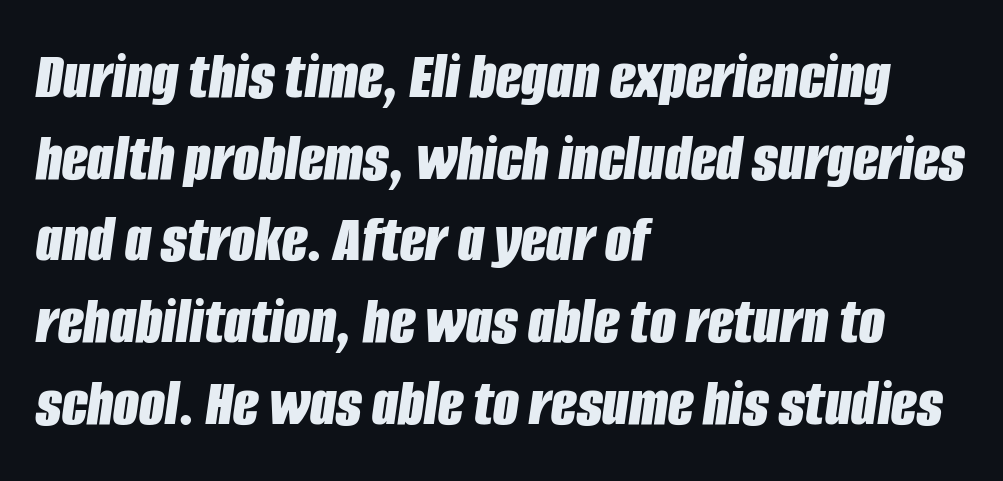
One-word summary of the alignment: left. Each letter keeps its own natural width here, so spacing adapts to shape. Nobody touched the tracking dial on this one. Typesetter's note: full bold, strokes at maximum text heaviness. Emphasis-style slanted type is in use.
